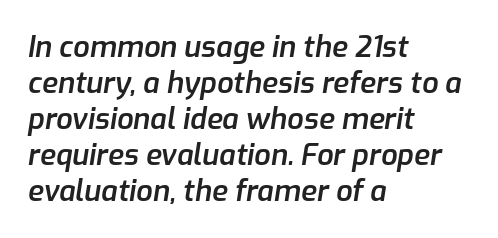
Summary of weight: moderately heavy, a semibold. Posture: slanted. The lines in this sample share a left origin and differ only in where they stop. Type without underlining. Characters follow at the spacing the type designer built in. Spacing verdict: proportional, widths tailored to each character.
